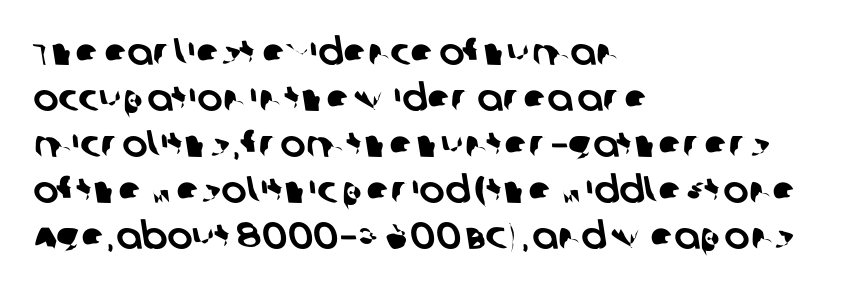
The image shows 38 px sans-serif type; set left-aligned, line spacing 1.21x, normal letter spacing, not underlined; low stroke contrast and a large x-height.
